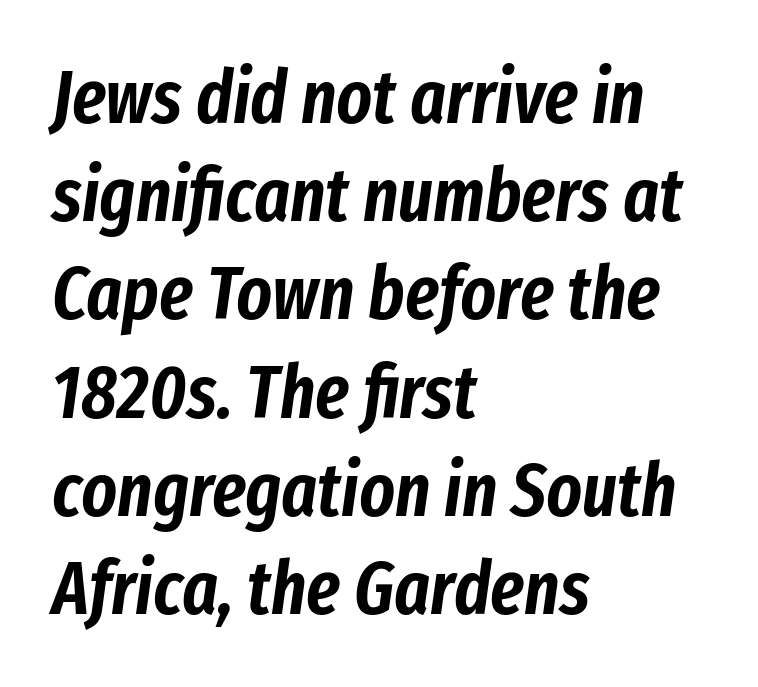
Q: Is the text italic (slanted)? A: Yes, it leans right by about 8 degrees.
Q: Is the text underlined? A: No.
Q: How is the paragraph aligned? A: Left-aligned.
Q: Is the spacing between letters normal or unusually wide? A: Normal.
Q: Is the spacing between lines tight, normal or loose? A: Normal.
Q: Width (condensed, normal, or wide)? A: Condensed.
Q: Stroke contrast? A: Low.
Q: x-height? A: Medium.
Q: Monospaced? A: No.
